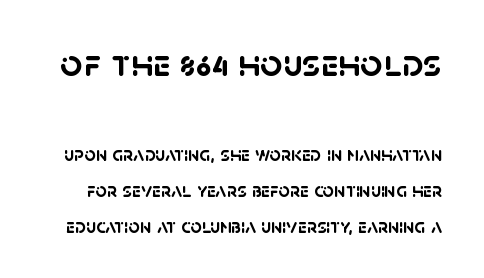
The rendering shows plain stroke endings on the letterforms — a sans-serif design. In terms of letterspacing, this is plain default setting. Which of the two is more prominent by size? The first, at the top. The face used here has the dense, thick strokes of a bold. These lines are rendered in a variable-pitch font. The string is rendered with underlining switched off.
